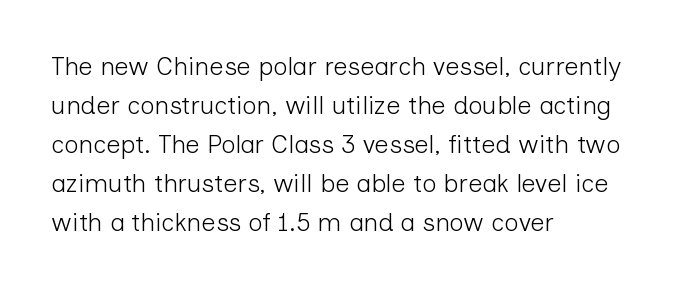
{"italic": "no", "bold": "no", "underline": "no", "align": "left", "line_spacing": "normal", "line_spacing_ratio": 1.56, "letter_spacing": "normal", "letter_spacing_em": 0.0, "glyph_px": 25}
